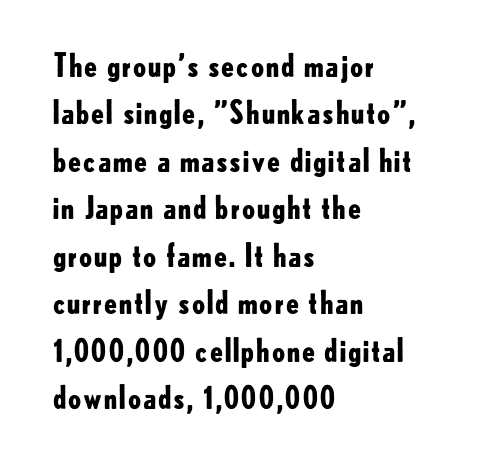
Q: Is the text bold? A: Yes.
Q: Is the text italic (slanted)? A: No, it is upright.
Q: Is the typeface a serif or a sans-serif typeface? A: Sans-serif.
Q: Is the text underlined? A: No.
Q: How is the paragraph aligned? A: Left-aligned.
Q: Is the spacing between letters normal or unusually wide? A: Normal.
Q: Is the spacing between lines tight, normal or loose? A: Normal.
Q: Width (condensed, normal, or wide)? A: Normal.
Q: Stroke contrast? A: Low.
Q: x-height? A: Small.
Q: Monospaced? A: No.
